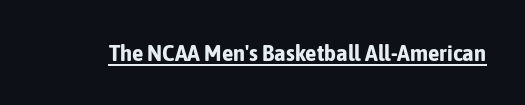
Q: Is the text bold? A: Yes.
Q: Is the text italic (slanted)? A: No, it is upright.
Q: Is the text underlined? A: Yes.
Q: Is the spacing between letters normal or unusually wide? A: Normal.
